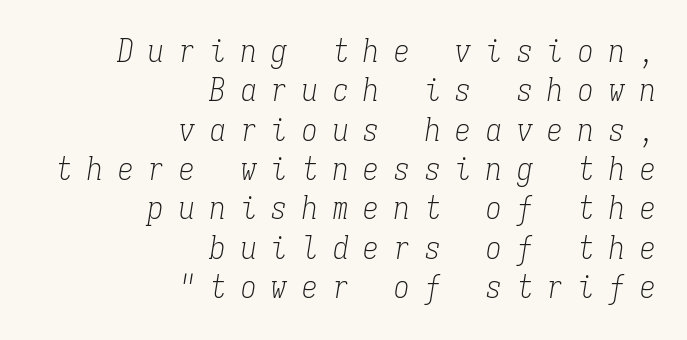
{"serif": "yes", "italic": "yes", "lean": "right", "slant_degrees": 9, "bold": "no", "weight": "light", "width": "condensed", "stroke_contrast": "low", "x_height": "medium", "monospaced": "yes", "underline": "no", "align": "right", "line_spacing": "normal", "line_spacing_ratio": 1.27, "letter_spacing": "wide", "letter_spacing_em": 0.49, "glyph_px": 31}
